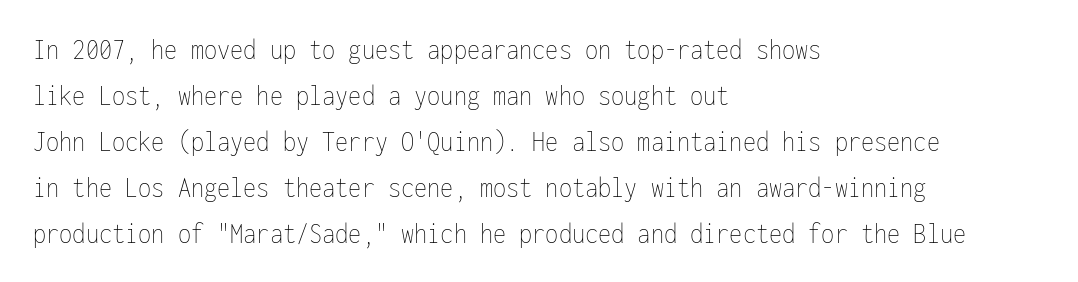
If you measured baseline to baseline, you'd find a middling distance. Looks like terminal output: every glyph gets an equal slot. Caption: standard tracking, unaltered. This rendering uses left alignment, leaving the right contour irregular. The passage shown is not underscored anywhere.
